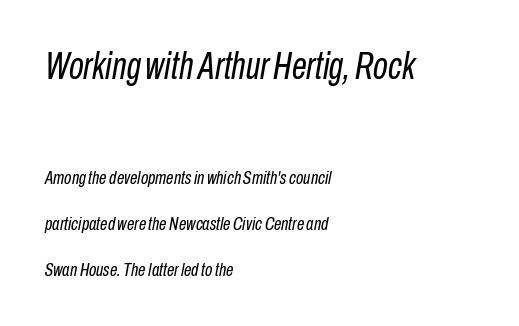
{"italic": "yes", "lean": "right", "slant_degrees": 10, "bold": "no", "weight": "regular", "width": "condensed", "stroke_contrast": "low", "x_height": "medium", "monospaced": "no", "underline": "no", "align": "left", "line_spacing": "loose", "line_spacing_ratio": 2.42, "letter_spacing": "normal", "letter_spacing_em": 0.0, "larger_block": "first", "size_ratio": 2.0, "glyph_px": 38}
